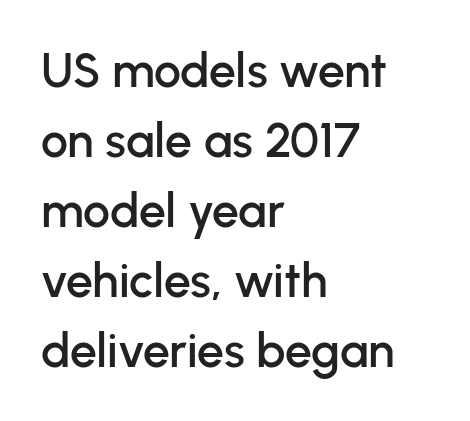
The space beneath each line is pristine and unruled. You could not count columns in this text — the font is proportionally spaced. The tracking reads as untouched default to a designer's eye. In terms of leading, this rendering sits right in the middle. These lines are composed in type without serifs.
